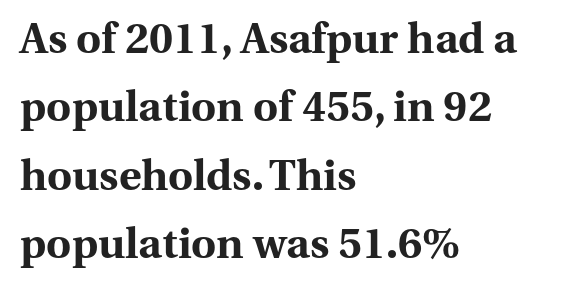
Q: Is the text bold? A: Yes.
Q: Is the text italic (slanted)? A: No, it is upright.
Q: Is the typeface a serif or a sans-serif typeface? A: Serif.
Q: Is the text underlined? A: No.
Q: How is the paragraph aligned? A: Left-aligned.
Q: Is the spacing between letters normal or unusually wide? A: Normal.
Q: Is the spacing between lines tight, normal or loose? A: Normal.
Q: Width (condensed, normal, or wide)? A: Normal.
Q: Stroke contrast? A: Medium.
Q: x-height? A: Medium.
Q: Monospaced? A: No.
